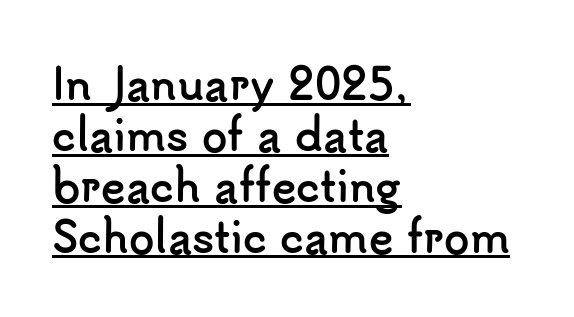
Q: Is the text bold? A: Yes.
Q: Is the text italic (slanted)? A: No, it is upright.
Q: Is the typeface a serif or a sans-serif typeface? A: Sans-serif.
Q: Is the text underlined? A: Yes.
Q: How is the paragraph aligned? A: Left-aligned.
Q: Is the spacing between letters normal or unusually wide? A: Normal.
Q: Width (condensed, normal, or wide)? A: Normal.
Q: Stroke contrast? A: Low.
Q: x-height? A: Small.
Q: Monospaced? A: No.
